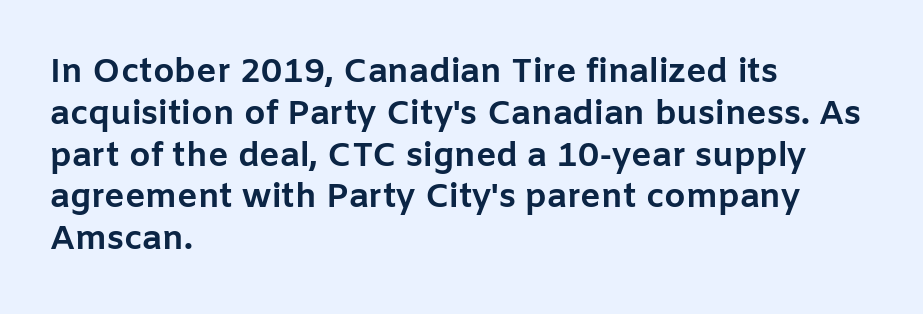
The image shows 34 px bold sans-serif type, upright; set left-aligned, line spacing 1.23x, normal letter spacing, not underlined; low stroke contrast and a medium x-height.
